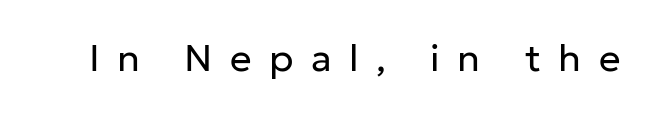
{"serif": "no", "italic": "no", "bold": "no", "weight": "regular", "width": "normal", "stroke_contrast": "low", "x_height": "medium", "monospaced": "no", "underline": "no", "letter_spacing": "wide", "letter_spacing_em": 0.46, "glyph_px": 38}
